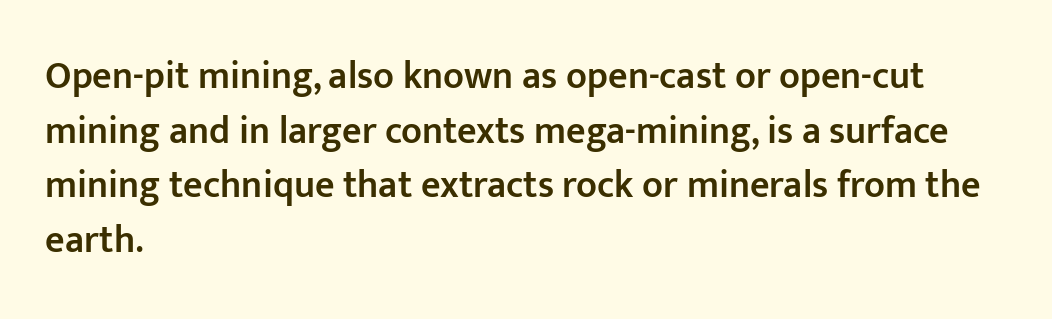
Nobody touched the tracking dial on this one. As a designer I'd log this as weight 600, semibold. Alignment: flush left. Style check: upright. Does the type have serifs? No, each stem ends abruptly.
